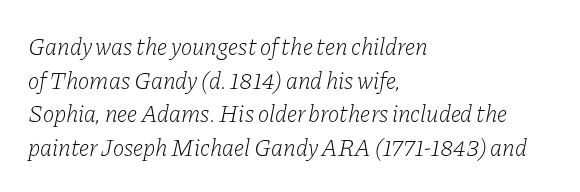
The rows are spaced the way most documents space them. You can tell it's italic because the verticals aren't actually vertical. Standard letterfit; no display-style spreading of the glyphs. The paragraph shown leans on its left margin. On a weight scale, this lands at 450 or below.
